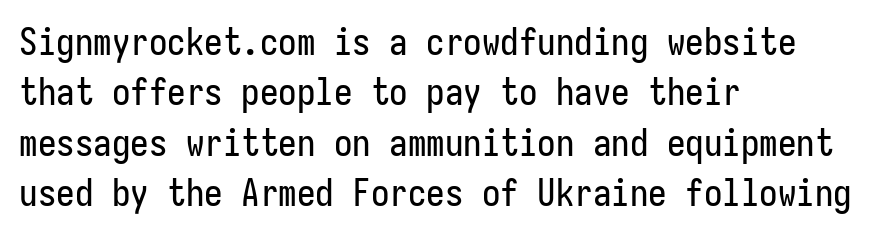
The lines in this sample share a left origin and differ only in where they stop. Do the letters lean? They stand straight. Only glyphs here, with clear space below each row. Short note: letters normally spaced.
